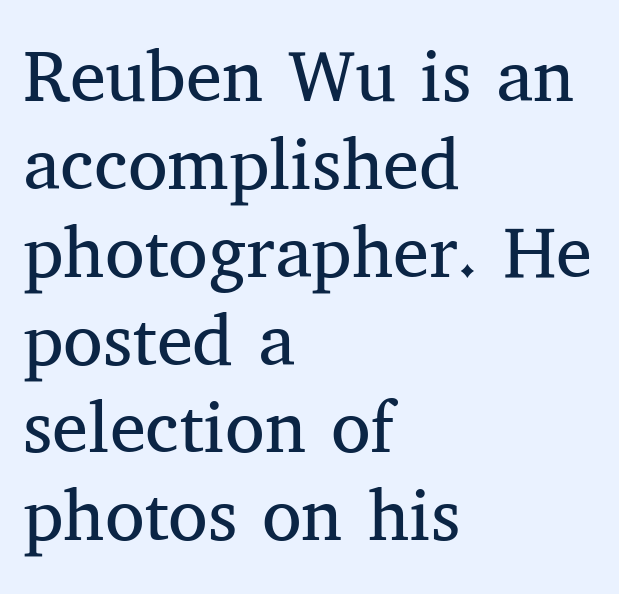
The image shows 72 px regular-weight serif type, upright; set left-aligned, line spacing 1.22x, normal letter spacing, not underlined; medium stroke contrast and a medium x-height.
